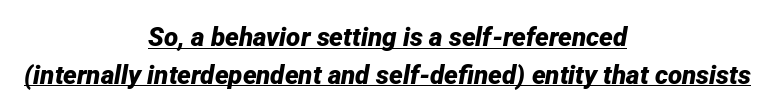
The image shows 26 px bold type, italic (leaning right); set centered, normal line spacing (1.45x), normal letter spacing, underlined.
